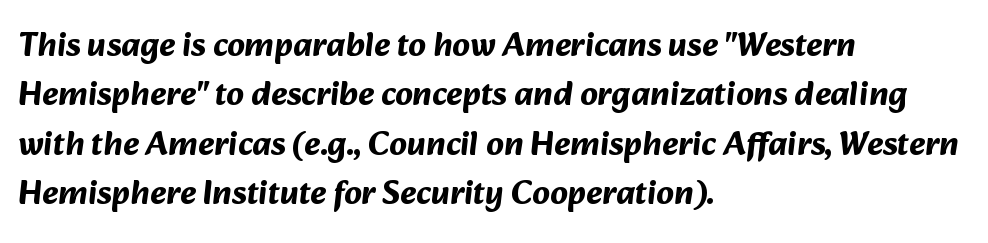
Q: Is the text bold? A: Yes.
Q: Is the typeface a serif or a sans-serif typeface? A: Sans-serif.
Q: Is the text underlined? A: No.
Q: How is the paragraph aligned? A: Left-aligned.
Q: Is the spacing between letters normal or unusually wide? A: Normal.
Q: Is the spacing between lines tight, normal or loose? A: Normal.
Q: Width (condensed, normal, or wide)? A: Normal.
Q: Stroke contrast? A: Medium.
Q: x-height? A: Medium.
Q: Monospaced? A: No.
